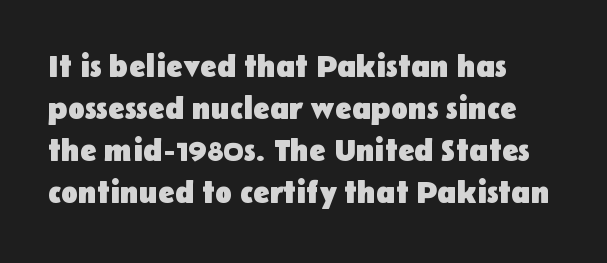
A typesetter would mark this as roman, not italic. Anything drawn beneath the words? Only blank space. The face used here is a sans, in the tradition of grotesques and geometrics. Think of a printed novel: that variable character pitch is what you see here. As a designer I'd log this as weight 700, bold. Rows of type keep a routine distance in the vertical direction.
